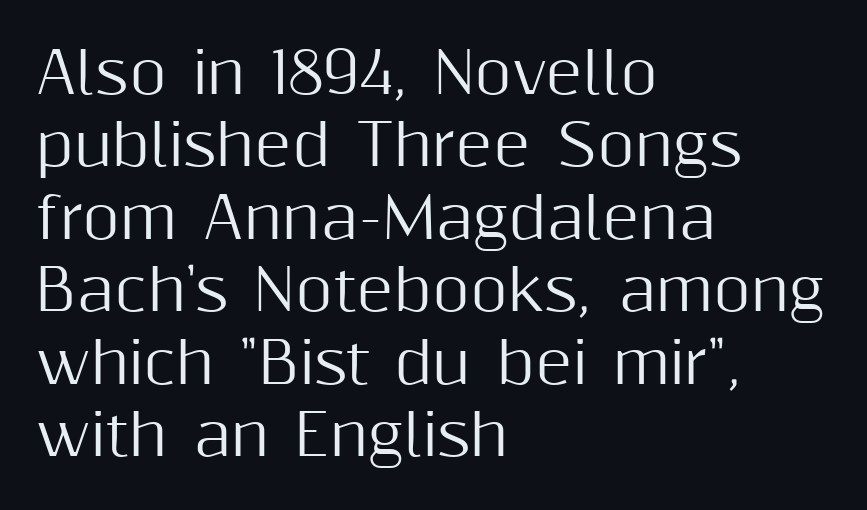
Q: Is the text italic (slanted)? A: No, it is upright.
Q: Is the typeface a serif or a sans-serif typeface? A: Sans-serif.
Q: Is the text underlined? A: No.
Q: How is the paragraph aligned? A: Left-aligned.
Q: Is the spacing between letters normal or unusually wide? A: Normal.
Q: Is the spacing between lines tight, normal or loose? A: Normal.
Q: Width (condensed, normal, or wide)? A: Normal.
Q: Stroke contrast? A: Medium.
Q: x-height? A: Medium.
Q: Monospaced? A: No.
